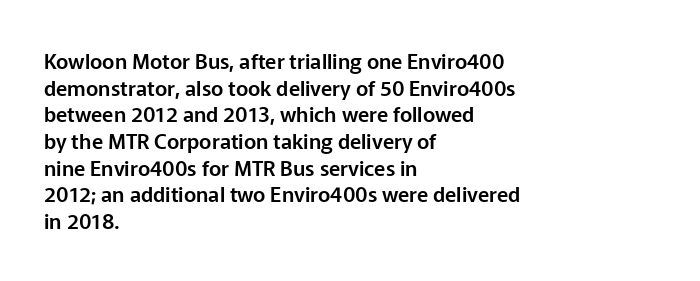
{"italic": "no", "underline": "no", "align": "left", "line_spacing": "normal", "line_spacing_ratio": 1.27, "letter_spacing": "normal", "letter_spacing_em": 0.0, "glyph_px": 21}
